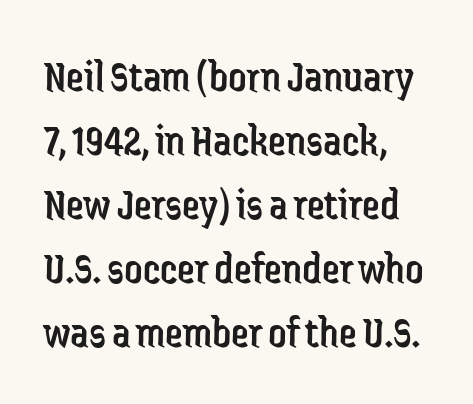
{"serif": "no", "italic": "no", "bold": "no", "weight": "regular", "width": "condensed", "stroke_contrast": "low", "x_height": "medium", "monospaced": "no", "underline": "no", "align": "left", "line_spacing": "normal", "line_spacing_ratio": 1.42, "letter_spacing": "normal", "letter_spacing_em": 0.0, "glyph_px": 45}
